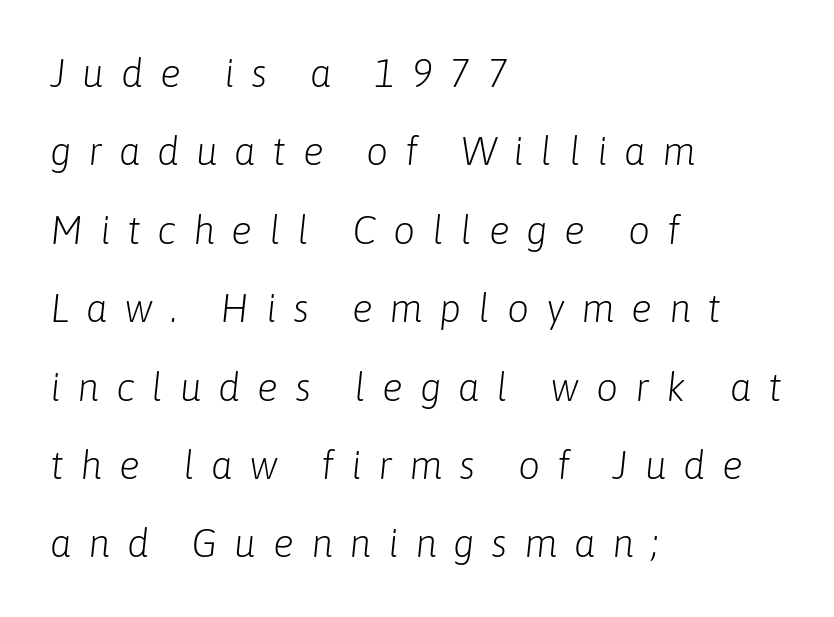
The image shows 39 px light type, italic (leaning right); set left-aligned, loose line spacing (2.01x), unusually wide letter spacing (+0.43 em), not underlined; low stroke contrast and a medium x-height.
